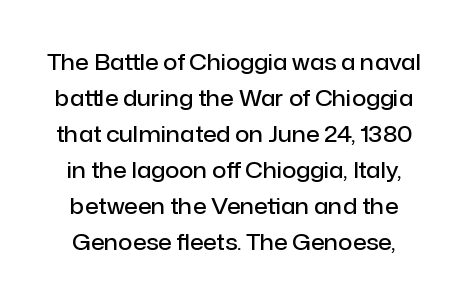
The image shows 22 px text type, upright; set normal line spacing (1.64x), normal letter spacing, not underlined.
